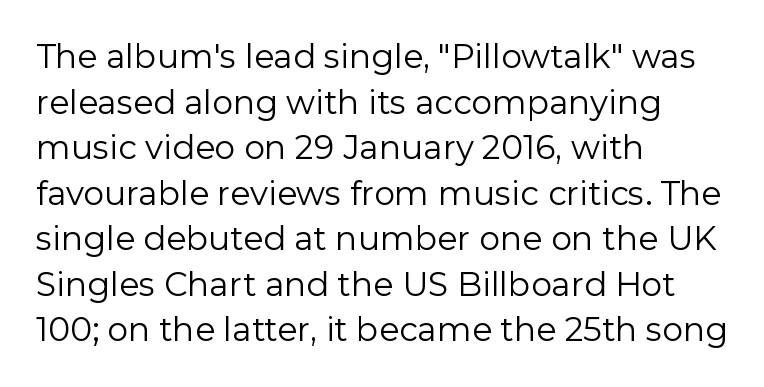
Observe the absence of serifs on each vertical stroke in this sample. These lines are rendered in a variable-pitch font. Rows of type keep a routine distance in the vertical direction. Stems here are at most as thick as an everyday book face. Every character sits straight up, as roman type does.
